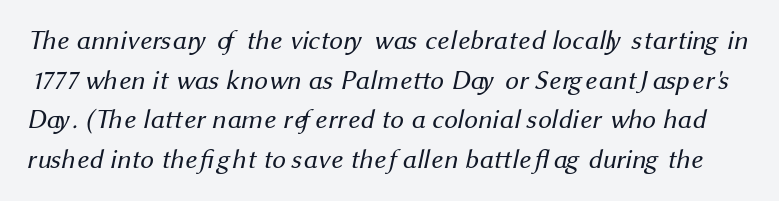
Is the stroke heavy? The answer is a plain regular-or-lighter. Short note: letters normally spaced. In terms of leading, this rendering sits right in the middle. Bare-footed words on every line.
